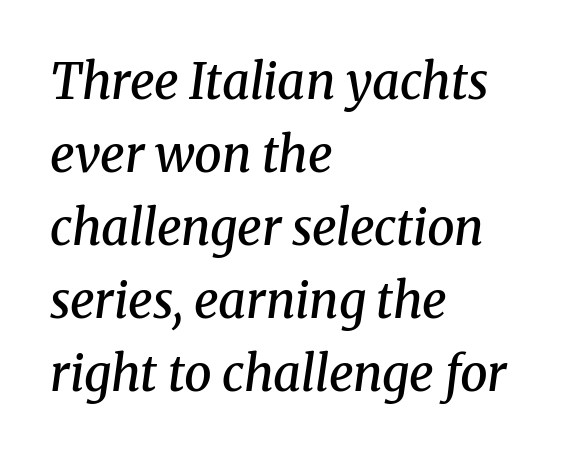
Designer's note — italics engaged. The passage shown is not underscored anywhere. These lines are composed in type with serifs. The typesetter chose a ragged-right arrangement here.
